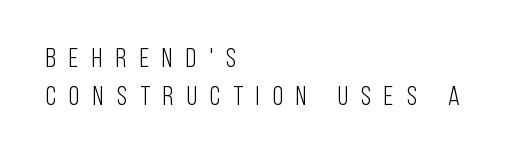
Q: Is the text bold? A: No.
Q: Is the text italic (slanted)? A: No, it is upright.
Q: Is the text underlined? A: No.
Q: How is the paragraph aligned? A: Left-aligned.
Q: Is the spacing between letters normal or unusually wide? A: Unusually wide.
Q: Is the spacing between lines tight, normal or loose? A: Normal.
